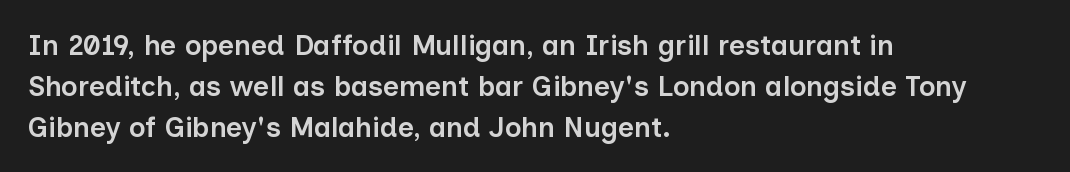
The image shows 28 px semibold sans-serif type, upright; set left-aligned, normal line spacing (1.46x), normal letter spacing, not underlined; low stroke contrast and a medium x-height.
